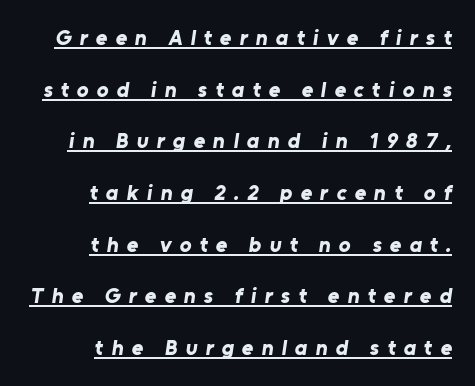
The image shows 22 px bold type; set right-aligned, loose line spacing (2.35x), unusually wide letter spacing (+0.37 em), underlined.
